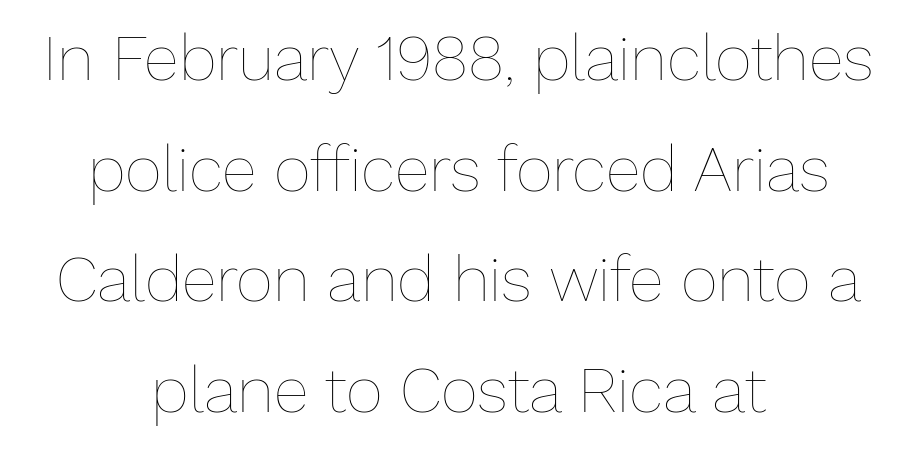
Q: Is the text bold? A: No.
Q: Is the text italic (slanted)? A: No, it is upright.
Q: Is the text underlined? A: No.
Q: How is the paragraph aligned? A: Centered.
Q: Is the spacing between letters normal or unusually wide? A: Normal.
Q: Width (condensed, normal, or wide)? A: Normal.
Q: Stroke contrast? A: Low.
Q: x-height? A: Medium.
Q: Monospaced? A: No.
